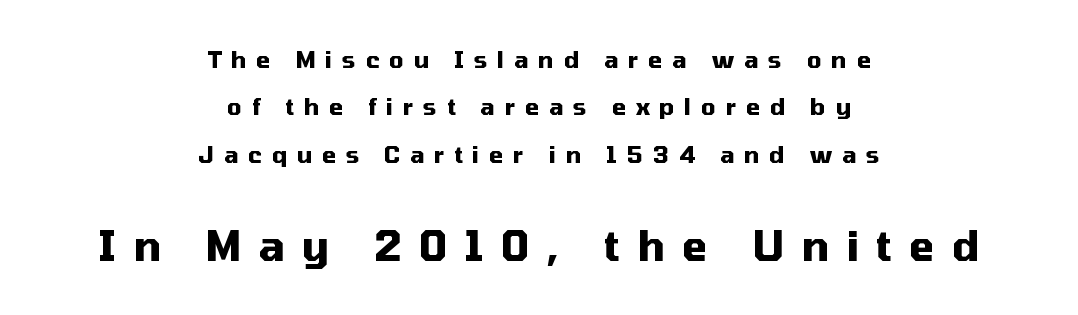
You can tell it's not italic because the verticals are truly vertical. Each line is balanced around a shared central axis. Look at the glyph heights: the lower group is clearly the bigger setting. Glyph-to-glyph distance is far greater than everyday printed text.
